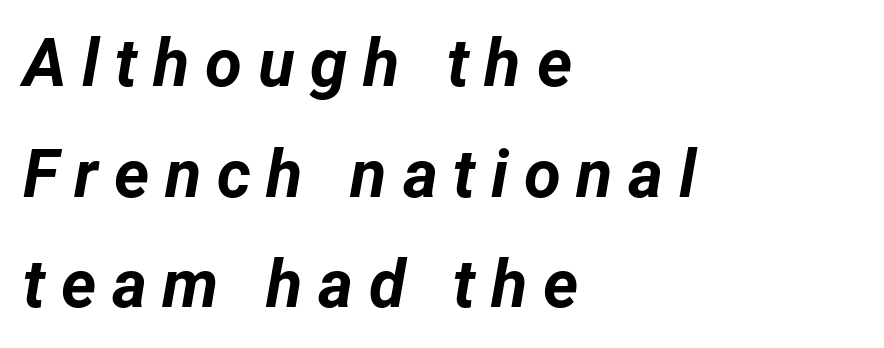
The letters advance in unequal steps, a hallmark of proportional type. This rendering widens character spacing well past its baseline value. Quick note: underline off. Style check: oblique.
